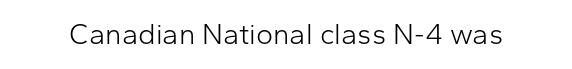
The image shows 29 px light sans-serif type, upright; set normal letter spacing, not underlined; low stroke contrast and a medium x-height.
